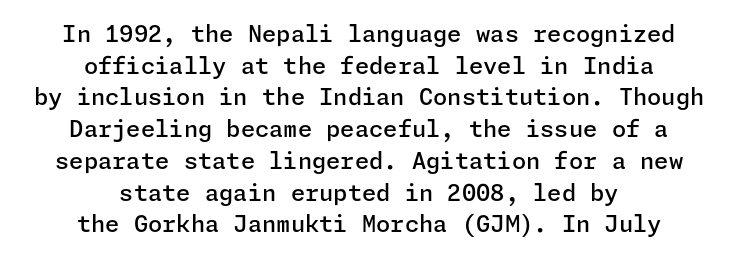
The image shows 23 px text type, upright; set centered, normal line spacing (1.38x), normal letter spacing, not underlined.
